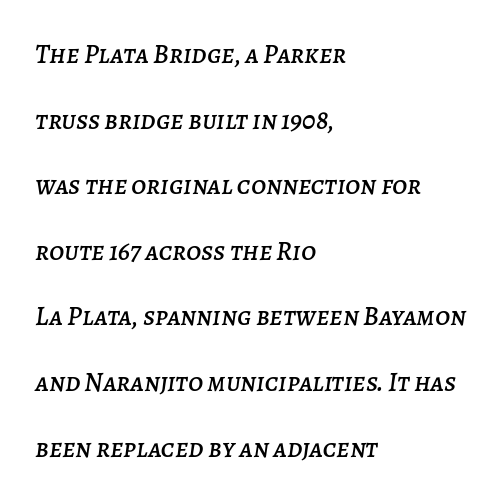
Only glyphs here, with clear space below each row. Summary of vertical rhythm: relaxed, with wide interline spacing. Tall strokes in this sample are angled rather than plumb. If you drew a ruler down the left edge, every line would touch it.
